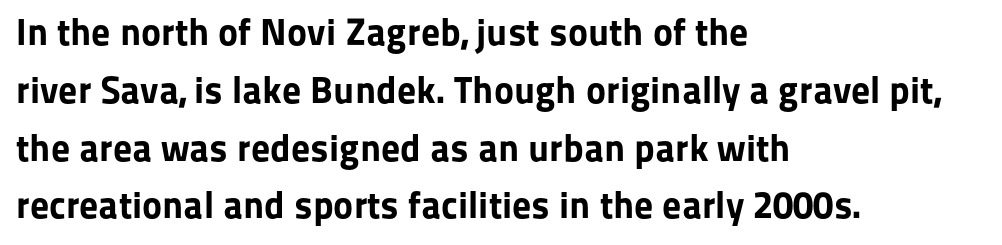
Q: Is the text bold? A: Yes.
Q: Is the text italic (slanted)? A: No, it is upright.
Q: Is the typeface a serif or a sans-serif typeface? A: Sans-serif.
Q: Is the text underlined? A: No.
Q: How is the paragraph aligned? A: Left-aligned.
Q: Is the spacing between letters normal or unusually wide? A: Normal.
Q: Is the spacing between lines tight, normal or loose? A: Normal.
Q: Width (condensed, normal, or wide)? A: Normal.
Q: Stroke contrast? A: Low.
Q: x-height? A: Medium.
Q: Monospaced? A: No.
